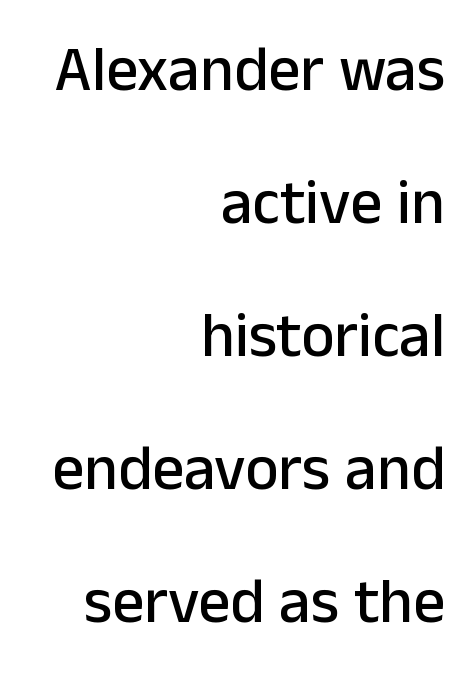
{"serif": "no", "italic": "no", "width": "normal", "stroke_contrast": "low", "x_height": "medium", "monospaced": "no", "underline": "no", "align": "right", "line_spacing": "loose", "line_spacing_ratio": 2.11, "letter_spacing": "normal", "letter_spacing_em": 0.0, "glyph_px": 63}
